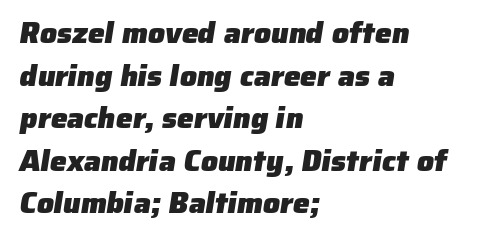
{"serif": "no", "bold": "yes", "weight": "heavy", "width": "normal", "stroke_contrast": "low", "x_height": "medium", "monospaced": "no", "underline": "no", "align": "left", "line_spacing": "normal", "line_spacing_ratio": 1.42, "letter_spacing": "normal", "letter_spacing_em": 0.0, "glyph_px": 30}
